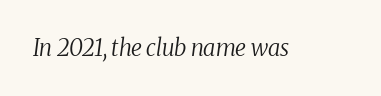
Q: Is the text bold? A: No.
Q: Is the text italic (slanted)? A: Yes, it leans right by about 8 degrees.
Q: Is the text underlined? A: No.
Q: Is the spacing between letters normal or unusually wide? A: Normal.
